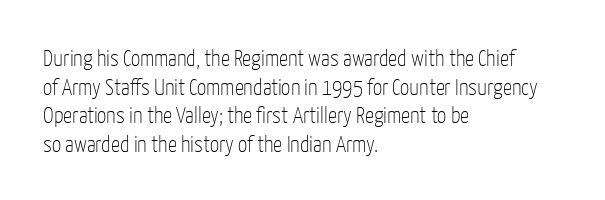
{"italic": "no", "bold": "no", "underline": "no", "align": "left", "line_spacing_ratio": 1.24, "letter_spacing": "normal", "letter_spacing_em": 0.0, "glyph_px": 23}
